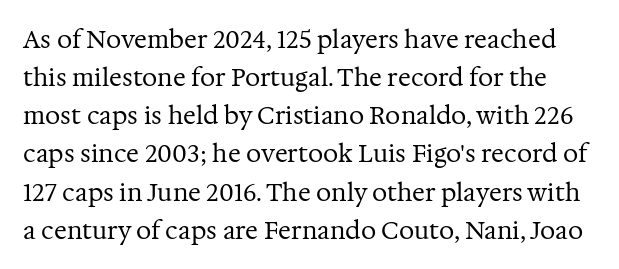
Q: Is the text bold? A: No.
Q: Is the text italic (slanted)? A: No, it is upright.
Q: Is the text underlined? A: No.
Q: Is the spacing between letters normal or unusually wide? A: Normal.
Q: Is the spacing between lines tight, normal or loose? A: Normal.
